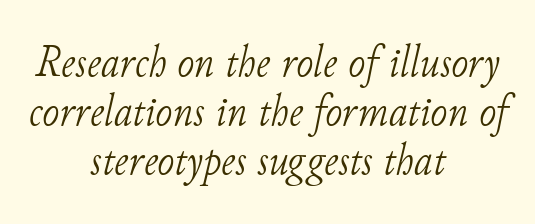
The image shows 46 px light serif type, italic (leaning right); set centered, tight line spacing (1.07x), normal letter spacing, not underlined; low stroke contrast and a small x-height.
